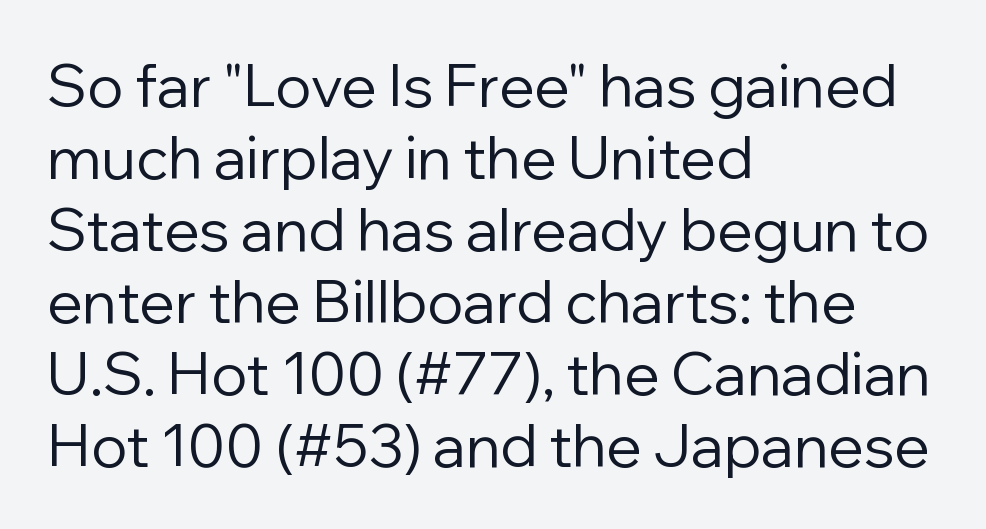
Q: Is the text bold? A: No.
Q: Is the text italic (slanted)? A: No, it is upright.
Q: Is the typeface a serif or a sans-serif typeface? A: Sans-serif.
Q: Is the text underlined? A: No.
Q: How is the paragraph aligned? A: Left-aligned.
Q: Is the spacing between letters normal or unusually wide? A: Normal.
Q: Width (condensed, normal, or wide)? A: Normal.
Q: Stroke contrast? A: Low.
Q: x-height? A: Medium.
Q: Monospaced? A: No.
